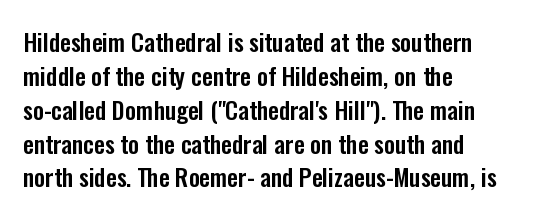
{"italic": "no", "underline": "no", "align": "left", "line_spacing": "normal", "line_spacing_ratio": 1.41, "letter_spacing": "normal", "letter_spacing_em": 0.0, "glyph_px": 24}
